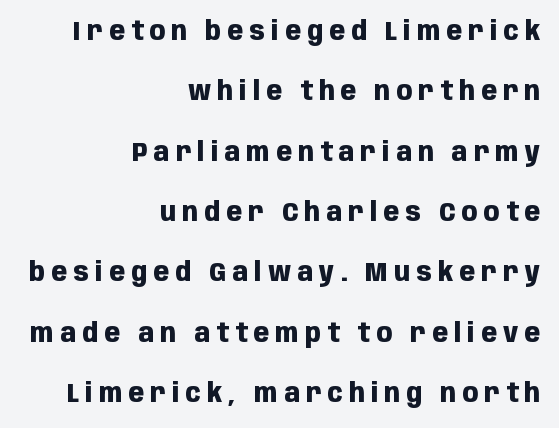
Q: Is the text bold? A: Yes.
Q: Is the text italic (slanted)? A: No, it is upright.
Q: Is the text underlined? A: No.
Q: How is the paragraph aligned? A: Right-aligned.
Q: Is the spacing between letters normal or unusually wide? A: Unusually wide.
Q: Is the spacing between lines tight, normal or loose? A: Loose.
